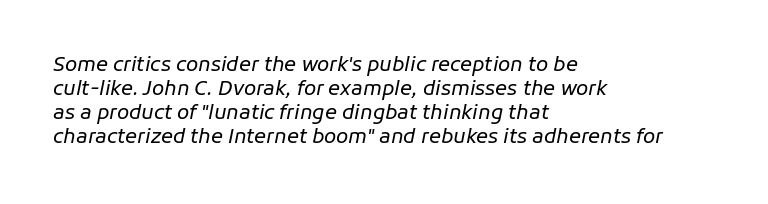
{"italic": "yes", "lean": "right", "slant_degrees": 11, "bold": "no", "underline": "no", "align": "left", "line_spacing_ratio": 1.2, "letter_spacing": "normal", "letter_spacing_em": 0.0, "glyph_px": 20}
